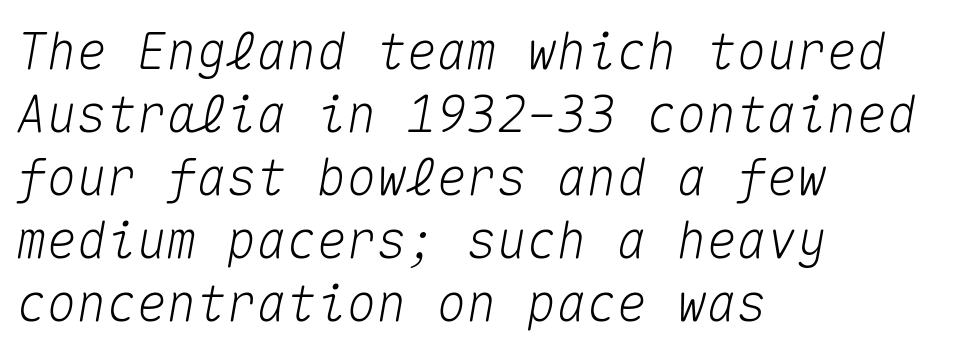
Think of a typewriter: that constant character pitch is what you see here. These lines sit exactly where default settings would place them. A classic flush-left, rag-right setting is used for this passage. No extra tracking has been applied to these lines. Letters rest on an invisible, unmarked baseline.
